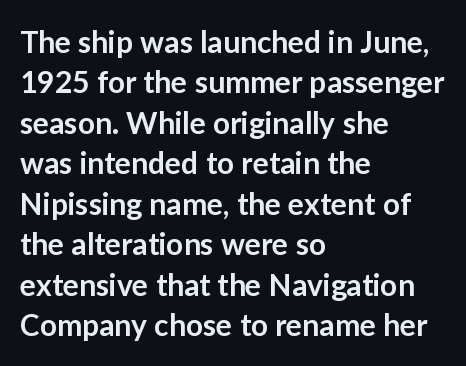
{"serif": "no", "italic": "no", "bold": "semi", "weight": "semibold", "width": "normal", "stroke_contrast": "low", "x_height": "medium", "monospaced": "no", "underline": "no", "align": "left", "line_spacing": "normal", "line_spacing_ratio": 1.35, "letter_spacing": "normal", "letter_spacing_em": 0.0, "glyph_px": 30}
